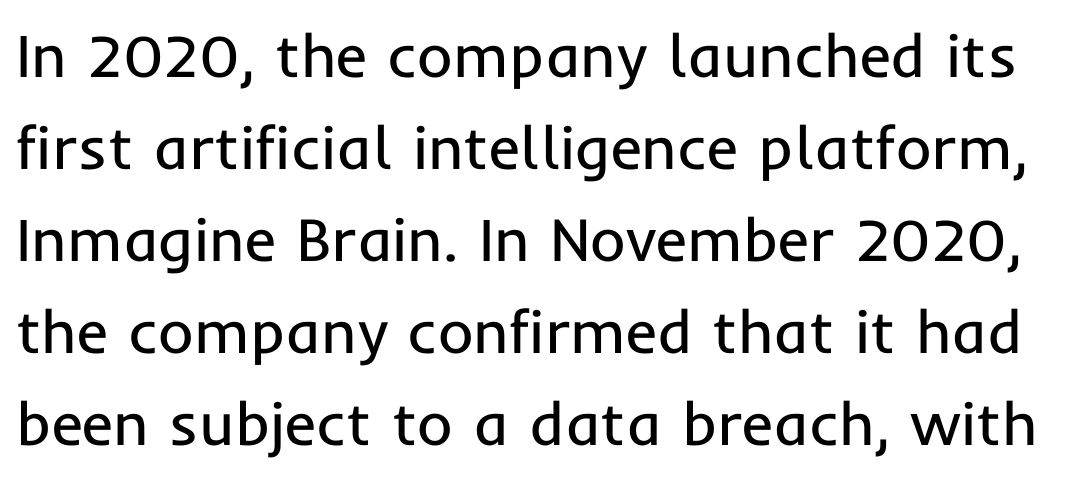
Q: Is the text bold? A: No.
Q: Is the text italic (slanted)? A: No, it is upright.
Q: Is the typeface a serif or a sans-serif typeface? A: Sans-serif.
Q: Is the text underlined? A: No.
Q: Is the spacing between letters normal or unusually wide? A: Normal.
Q: Is the spacing between lines tight, normal or loose? A: Normal.
Q: Width (condensed, normal, or wide)? A: Normal.
Q: Stroke contrast? A: Low.
Q: x-height? A: Medium.
Q: Monospaced? A: No.
